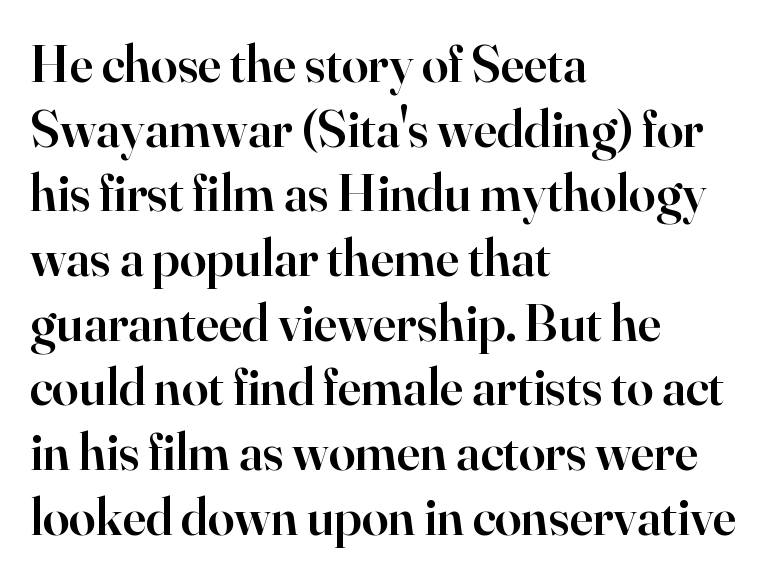
{"serif": "yes", "italic": "no", "bold": "semi", "weight": "semibold", "width": "normal", "stroke_contrast": "high", "x_height": "small", "monospaced": "no", "underline": "no", "align": "left", "line_spacing_ratio": 1.22, "letter_spacing": "normal", "letter_spacing_em": 0.0, "glyph_px": 53}
